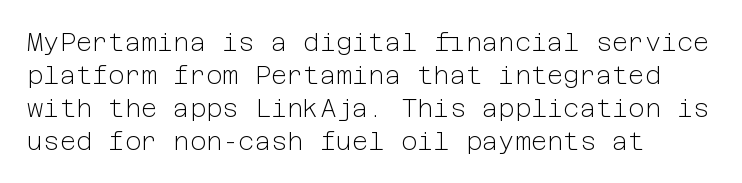
The image shows 25 px text type, upright; set left-aligned, normal line spacing (1.32x), normal letter spacing, not underlined.
